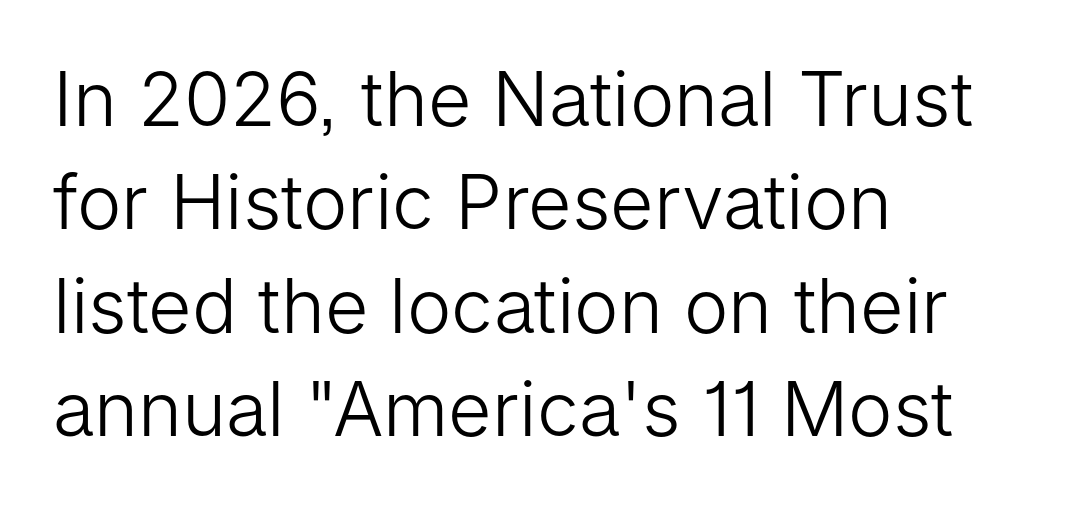
Each line starts at the same left margin while the right side varies. Letters rest on an invisible, unmarked baseline. Unlike italic type, these characters show no tilt at all. Nobody touched the tracking dial on this one. Varying glyph widths throughout — classic text-font behaviour.
